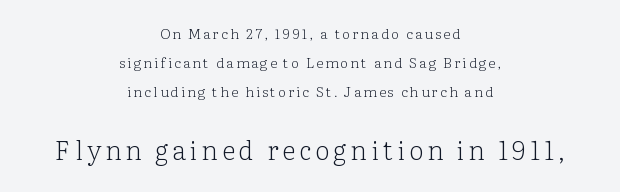
{"italic": "no", "bold": "no", "underline": "no", "align": "center", "line_spacing": "loose", "line_spacing_ratio": 2.06, "larger_block": "second", "size_ratio": 1.86, "glyph_px": 26}
